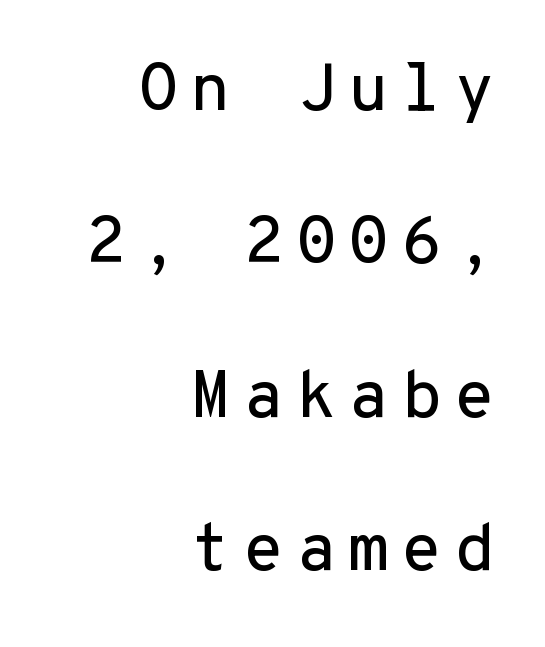
{"serif": "no", "italic": "no", "width": "normal", "stroke_contrast": "low", "x_height": "medium", "monospaced": "yes", "underline": "no", "align": "right", "line_spacing": "loose", "line_spacing_ratio": 2.29, "glyph_px": 67}
